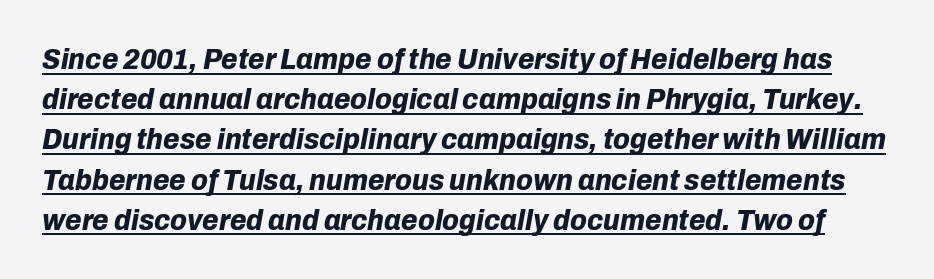
The image shows 30 px bold type, italic (leaning right); set normal line spacing (1.34x), normal letter spacing, underlined; low stroke contrast and a medium x-height.
